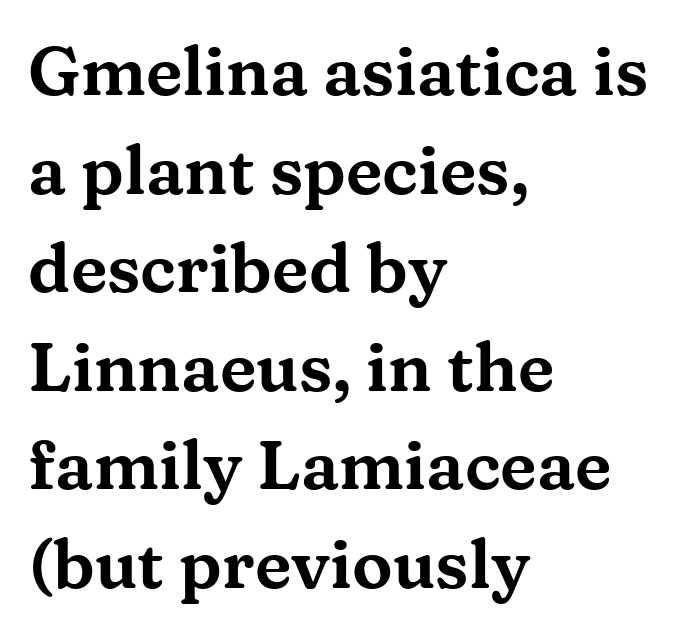
{"serif": "yes", "italic": "no", "width": "wide", "stroke_contrast": "medium", "x_height": "medium", "monospaced": "no", "underline": "no", "align": "left", "line_spacing": "normal", "line_spacing_ratio": 1.45, "letter_spacing": "normal", "letter_spacing_em": 0.0, "glyph_px": 68}
